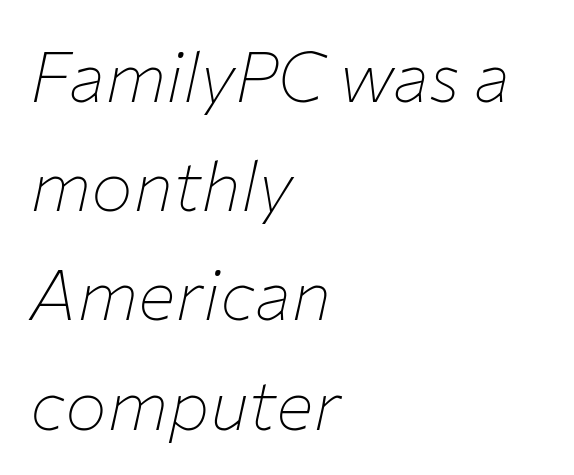
The image shows 70 px thin type, italic (leaning right); set left-aligned, normal line spacing (1.56x), normal letter spacing, not underlined; low stroke contrast and a medium x-height.
